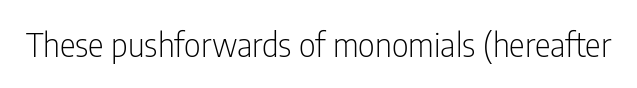
{"serif": "no", "italic": "no", "bold": "no", "weight": "light", "width": "condensed", "stroke_contrast": "low", "x_height": "medium", "monospaced": "no", "underline": "no", "letter_spacing": "normal", "letter_spacing_em": 0.0, "glyph_px": 33}
